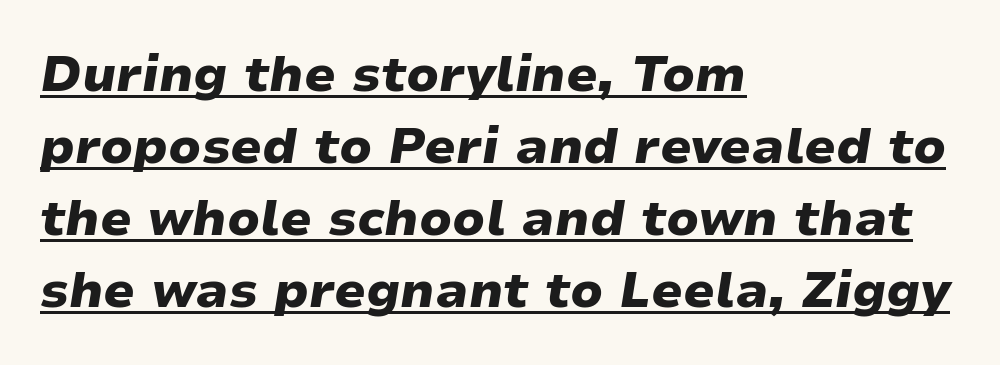
Q: Is the text bold? A: Yes.
Q: Is the text italic (slanted)? A: Yes, it leans right by about 9 degrees.
Q: Is the text underlined? A: Yes.
Q: How is the paragraph aligned? A: Left-aligned.
Q: Is the spacing between letters normal or unusually wide? A: Normal.
Q: Is the spacing between lines tight, normal or loose? A: Normal.
Q: Width (condensed, normal, or wide)? A: Wide.
Q: Stroke contrast? A: Low.
Q: x-height? A: Medium.
Q: Monospaced? A: No.
